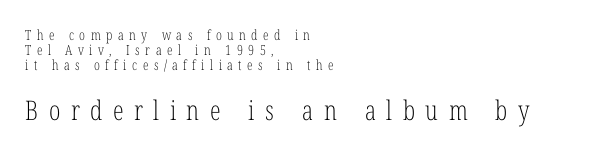
Q: Is the text bold? A: No.
Q: Is the text italic (slanted)? A: No, it is upright.
Q: Is the text underlined? A: No.
Q: How is the paragraph aligned? A: Left-aligned.
Q: Is the spacing between letters normal or unusually wide? A: Unusually wide.
Q: Is the spacing between lines tight, normal or loose? A: Tight.
Q: Which block of text is set in a larger size, the first (top) or the second (bottom)? A: The second (bottom) one.
